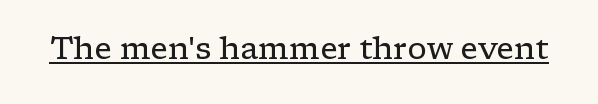
Q: Is the text bold? A: No.
Q: Is the text italic (slanted)? A: No, it is upright.
Q: Is the typeface a serif or a sans-serif typeface? A: Serif.
Q: Is the text underlined? A: Yes.
Q: Is the spacing between letters normal or unusually wide? A: Normal.
Q: Width (condensed, normal, or wide)? A: Wide.
Q: Stroke contrast? A: Low.
Q: x-height? A: Medium.
Q: Monospaced? A: No.
